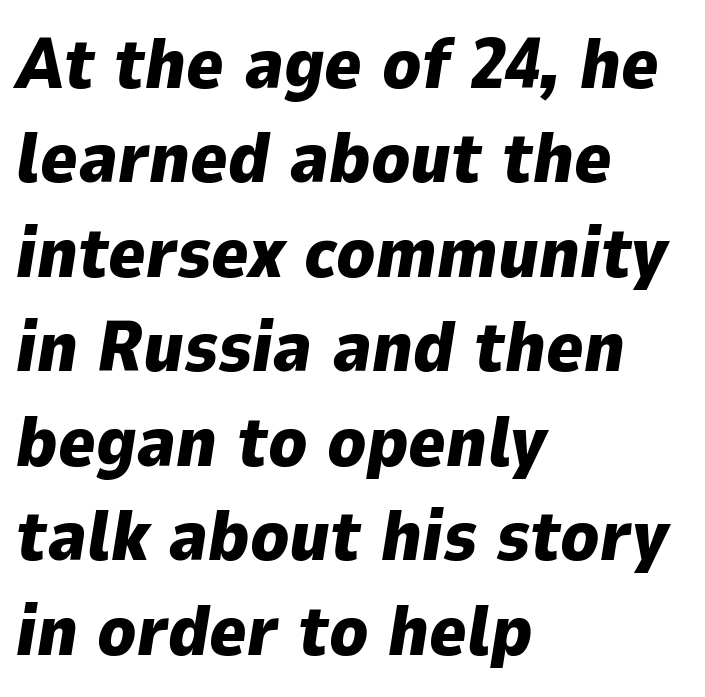
The image shows 71 px heavy type, italic (leaning right); set left-aligned, normal line spacing (1.33x), normal letter spacing, not underlined; low stroke contrast and a medium x-height.
